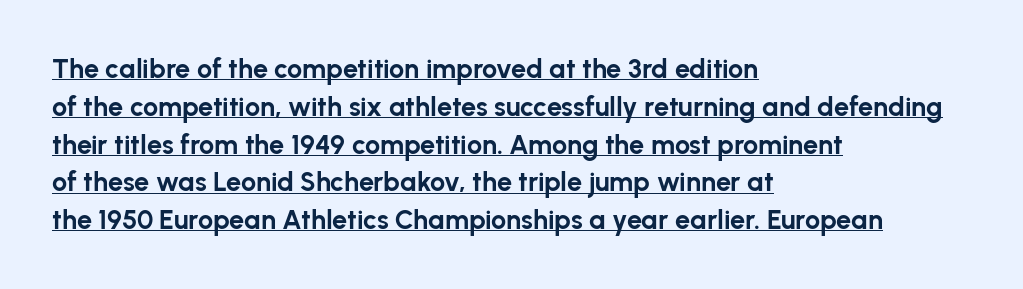
The image shows 27 px bold type, upright; set left-aligned, normal line spacing (1.4x), normal letter spacing, underlined.
